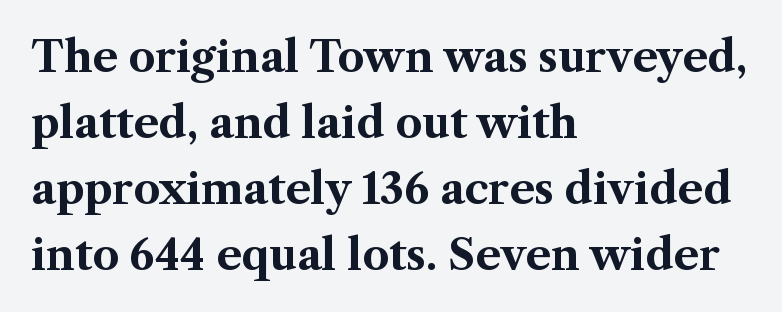
Note the varied advance widths — an 'i' is clearly narrower than an 'm'. In terms of leading, this rendering sits right in the middle. The passage shown is not underscored anywhere. Bold? Absolutely — the strokes are thick and heavy. Caption: standard tracking, unaltered. The compositor pushed each line to the left boundary.
